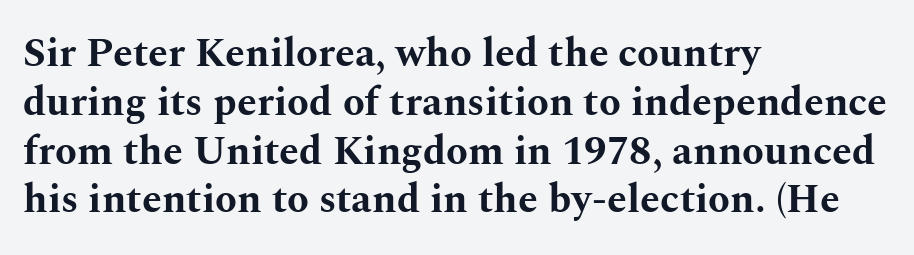
Q: Is the text bold? A: Yes.
Q: Is the text italic (slanted)? A: No, it is upright.
Q: Is the typeface a serif or a sans-serif typeface? A: Serif.
Q: Is the text underlined? A: No.
Q: How is the paragraph aligned? A: Left-aligned.
Q: Is the spacing between letters normal or unusually wide? A: Normal.
Q: Width (condensed, normal, or wide)? A: Wide.
Q: Stroke contrast? A: Medium.
Q: x-height? A: Medium.
Q: Monospaced? A: No.
